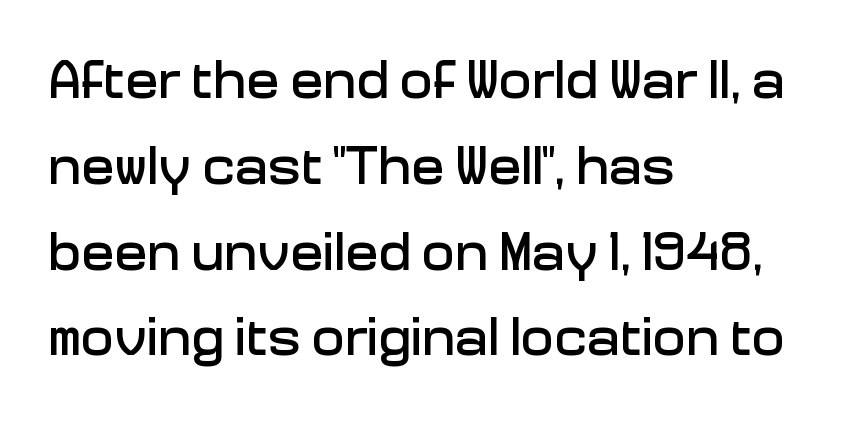
{"serif": "no", "italic": "no", "width": "normal", "stroke_contrast": "low", "x_height": "medium", "monospaced": "no", "underline": "no", "align": "left", "line_spacing": "normal", "line_spacing_ratio": 1.56, "letter_spacing": "normal", "letter_spacing_em": 0.0, "glyph_px": 55}
